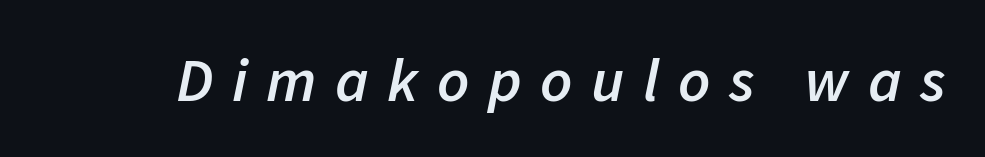
Q: Is the text bold? A: Semi-bold.
Q: Is the text italic (slanted)? A: Yes, it leans right by about 11 degrees.
Q: Is the text underlined? A: No.
Q: Is the spacing between letters normal or unusually wide? A: Unusually wide.
Q: Width (condensed, normal, or wide)? A: Normal.
Q: Stroke contrast? A: Low.
Q: x-height? A: Medium.
Q: Monospaced? A: No.
